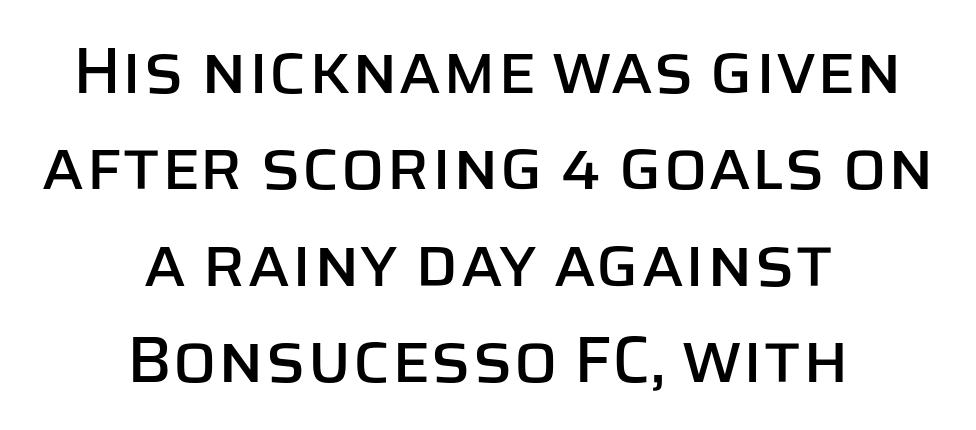
The rows are spaced the way most documents space them. Does the copy run flush right? No — it is centered line by line. Notice how the stems are strictly vertical — no italics here. Descender tails drop into unmarked territory. Tracking here is standard; glyphs follow each other at the usual distance.
